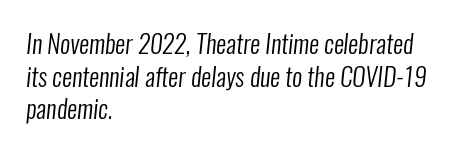
The image shows 25 px text type; set left-aligned, normal line spacing (1.31x), normal letter spacing, not underlined.
